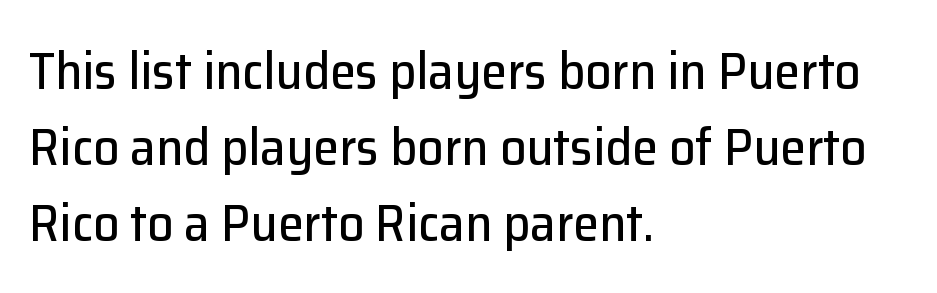
The passage shown is typed in a proportional face where columns would drift. There is no visible air inserted between adjacent glyphs. The foot of each line stays bare and open. Does the lettering tilt? It doesn't — this is upright. Check where the strokes stop: nothing finishes them off — pure sans. Casual observation: everything's shoved over to the left.
